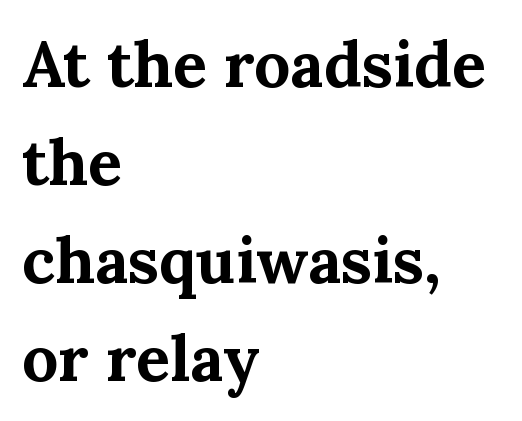
Q: Is the text bold? A: Yes.
Q: Is the text italic (slanted)? A: No, it is upright.
Q: Is the typeface a serif or a sans-serif typeface? A: Serif.
Q: Is the text underlined? A: No.
Q: How is the paragraph aligned? A: Left-aligned.
Q: Is the spacing between letters normal or unusually wide? A: Normal.
Q: Is the spacing between lines tight, normal or loose? A: Normal.
Q: Width (condensed, normal, or wide)? A: Normal.
Q: Stroke contrast? A: Medium.
Q: x-height? A: Medium.
Q: Monospaced? A: No.
